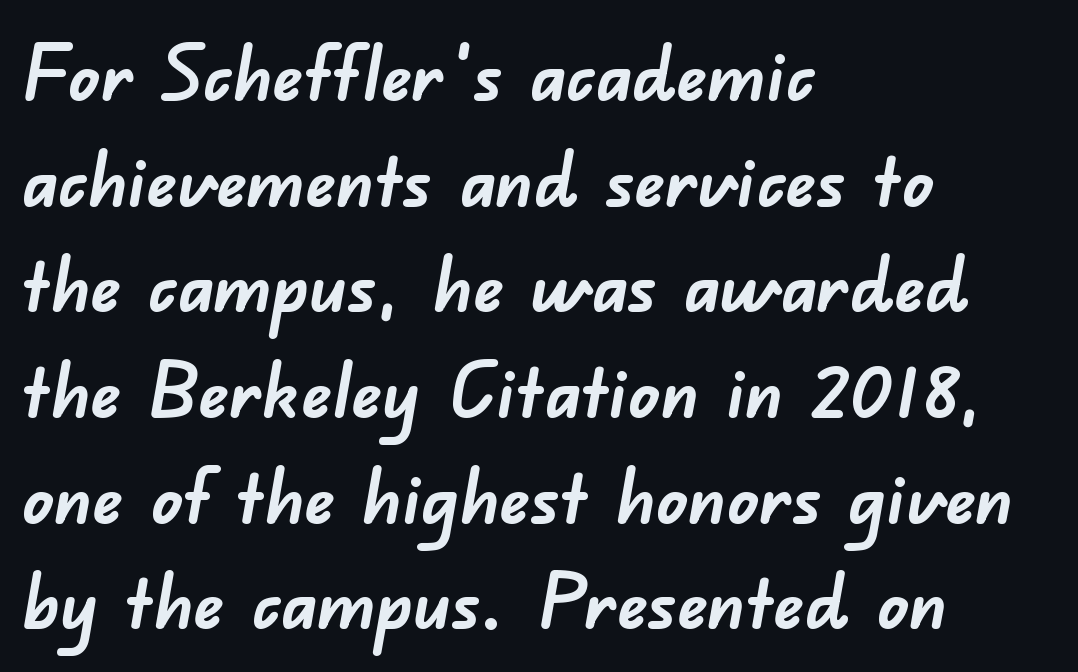
{"serif": "no", "bold": "yes", "weight": "semibold", "width": "normal", "stroke_contrast": "low", "x_height": "small", "monospaced": "no", "underline": "no", "align": "left", "line_spacing": "normal", "line_spacing_ratio": 1.39, "letter_spacing": "normal", "letter_spacing_em": 0.0, "glyph_px": 76}
